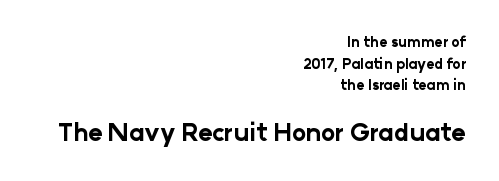
Q: Is the text bold? A: Yes.
Q: Is the text italic (slanted)? A: No, it is upright.
Q: Is the text underlined? A: No.
Q: How is the paragraph aligned? A: Right-aligned.
Q: Is the spacing between letters normal or unusually wide? A: Normal.
Q: Is the spacing between lines tight, normal or loose? A: Normal.
Q: Which block of text is set in a larger size, the first (top) or the second (bottom)? A: The second (bottom) one.
